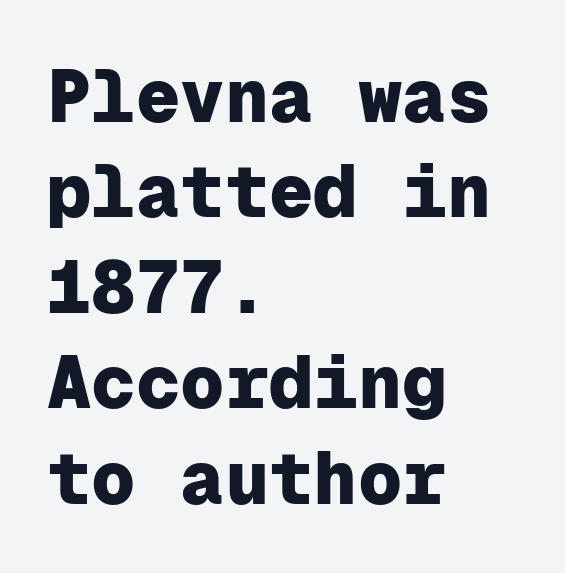
{"serif": "no", "italic": "no", "bold": "yes", "weight": "heavy", "width": "normal", "stroke_contrast": "low", "x_height": "medium", "monospaced": "yes", "underline": "no", "align": "left", "line_spacing": "normal", "line_spacing_ratio": 1.29, "letter_spacing": "normal", "letter_spacing_em": 0.0, "glyph_px": 74}
